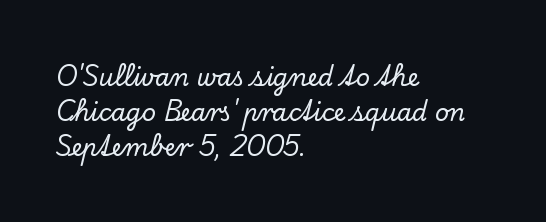
The designer left line spacing at the default. Casual observation: everything's shoved over to the left. Tracking here is standard; glyphs follow each other at the usual distance. The foot of each line stays bare and open.
